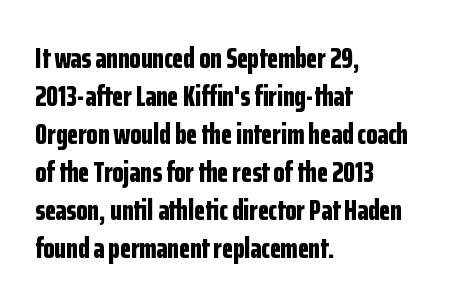
Q: Is the text bold? A: Yes.
Q: Is the text italic (slanted)? A: No, it is upright.
Q: Is the typeface a serif or a sans-serif typeface? A: Sans-serif.
Q: Is the text underlined? A: No.
Q: How is the paragraph aligned? A: Left-aligned.
Q: Is the spacing between letters normal or unusually wide? A: Normal.
Q: Is the spacing between lines tight, normal or loose? A: Normal.
Q: Width (condensed, normal, or wide)? A: Condensed.
Q: Stroke contrast? A: Low.
Q: x-height? A: Medium.
Q: Monospaced? A: No.
